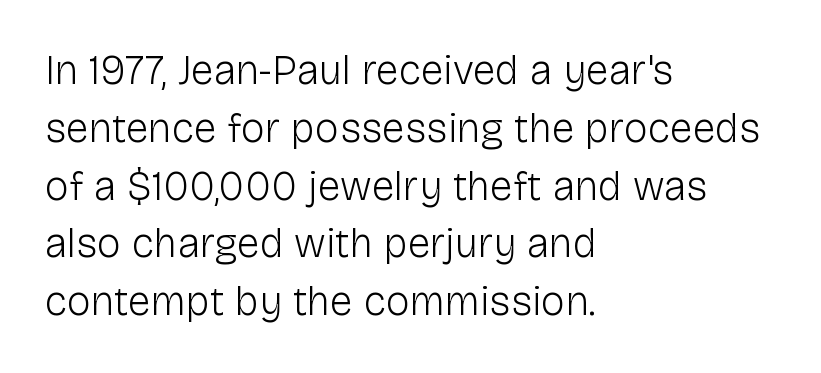
{"serif": "no", "italic": "no", "bold": "no", "weight": "light", "width": "normal", "stroke_contrast": "low", "x_height": "medium", "monospaced": "no", "underline": "no", "align": "left", "line_spacing": "normal", "line_spacing_ratio": 1.41, "letter_spacing": "normal", "letter_spacing_em": 0.0, "glyph_px": 41}
